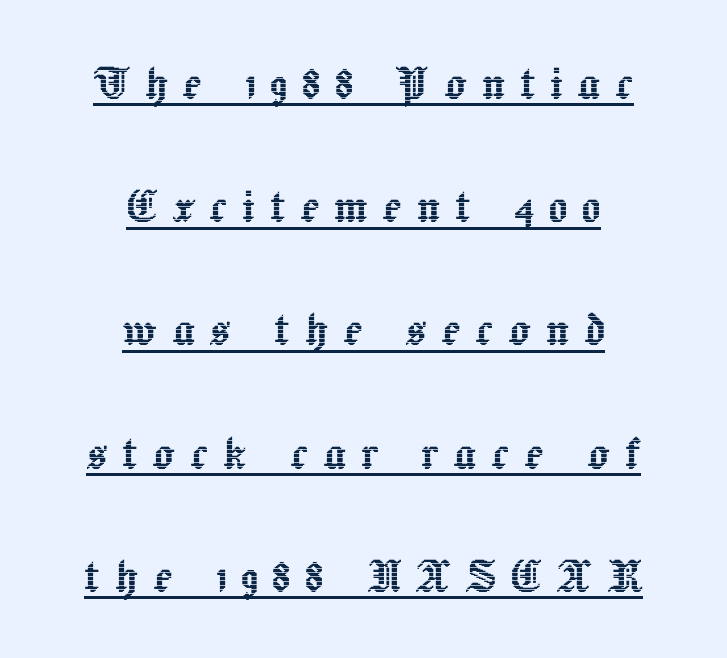
{"italic": "no", "width": "normal", "x_height": "medium", "monospaced": "no", "underline": "yes", "align": "center", "line_spacing": "loose", "line_spacing_ratio": 2.2, "letter_spacing": "wide", "letter_spacing_em": 0.26, "glyph_px": 56}
